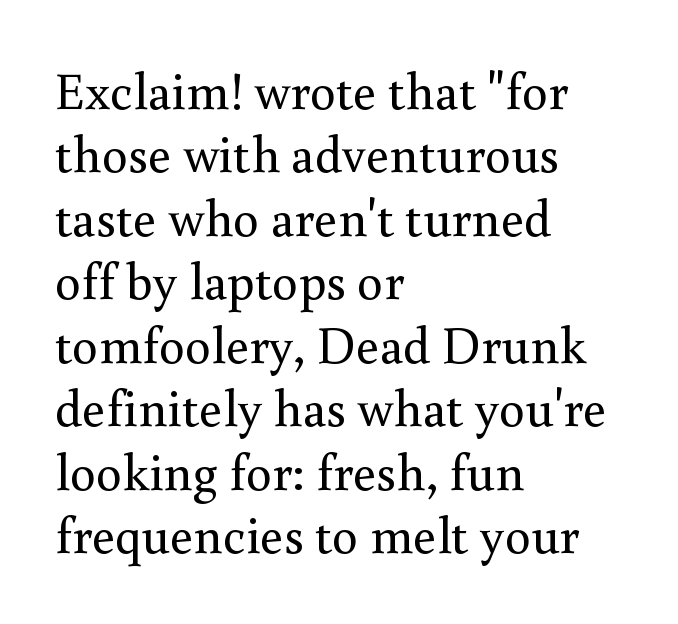
The image shows 52 px regular-weight serif type, upright; set left-aligned, line spacing 1.22x, normal letter spacing, not underlined; medium stroke contrast and a small x-height.
